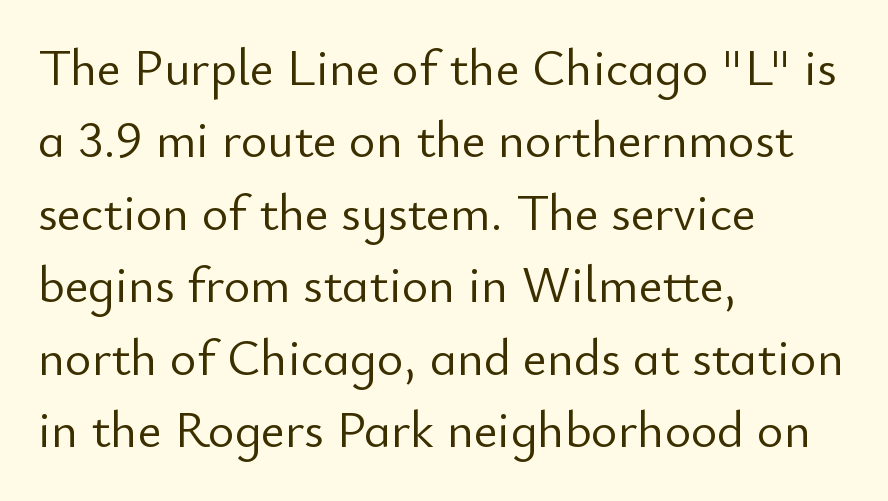
This reads as an unemphasized weight, regular at the heaviest. Look at the tracking — it's just the regular setting, nothing added. Classification — sans serif. The setting favours the left margin, as ordinary paragraphs usually do. Vertically, the passage feels balanced, rows spaced as you'd expect. These lines were composed using upright roman letters.
